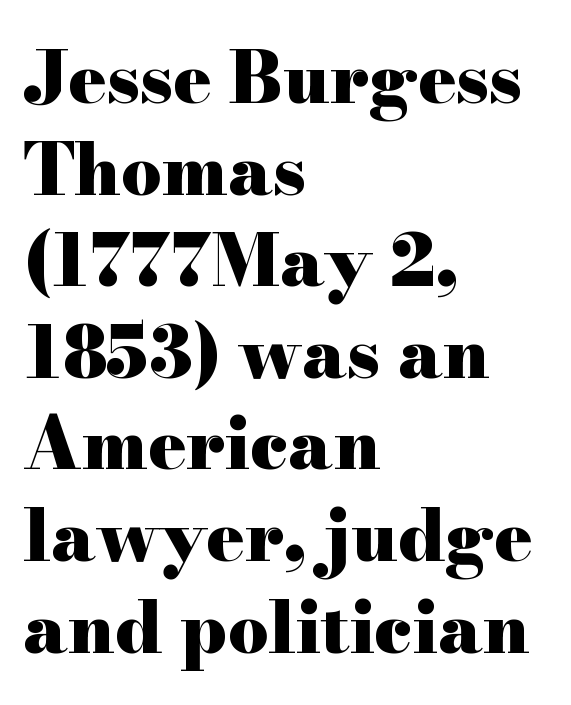
{"serif": "yes", "italic": "no", "bold": "yes", "weight": "heavy", "width": "wide", "stroke_contrast": "high", "x_height": "small", "monospaced": "no", "underline": "no", "align": "left", "line_spacing": "normal", "line_spacing_ratio": 1.29, "letter_spacing": "normal", "letter_spacing_em": 0.0, "glyph_px": 71}
